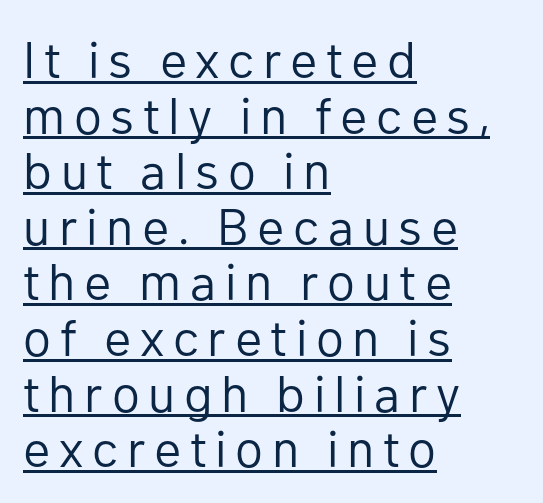
{"serif": "no", "italic": "no", "bold": "no", "weight": "regular", "width": "normal", "stroke_contrast": "low", "x_height": "medium", "monospaced": "no", "underline": "yes", "align": "left", "line_spacing": "tight", "line_spacing_ratio": 1.09, "glyph_px": 51}
